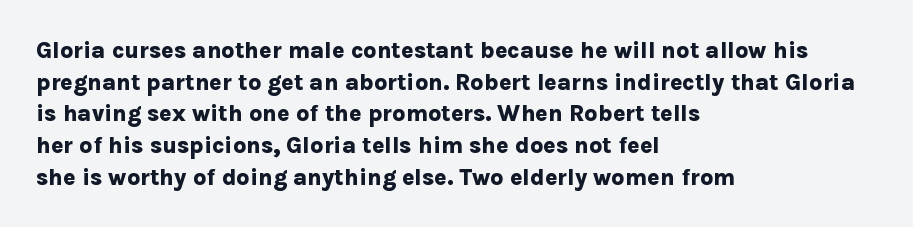
{"italic": "no", "bold": "yes", "underline": "no", "align": "left", "line_spacing": "normal", "line_spacing_ratio": 1.38, "letter_spacing": "normal", "letter_spacing_em": 0.0, "glyph_px": 23}
